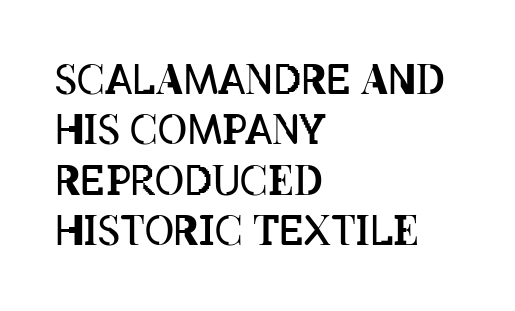
The image shows 40 px regular-weight, condensed type, upright; set left-aligned, normal line spacing (1.26x), normal letter spacing, not underlined; low stroke contrast and a large x-height.
